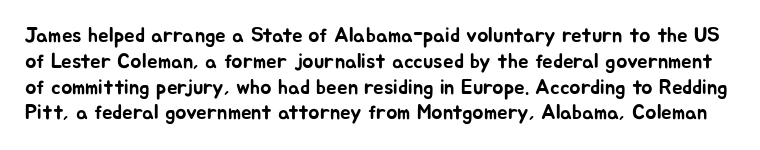
The axis of the letterforms is exactly vertical. What stands out about the letter spacing? Nothing — it is the standard amount. The specimen omits any rule beneath the text block's lines.
